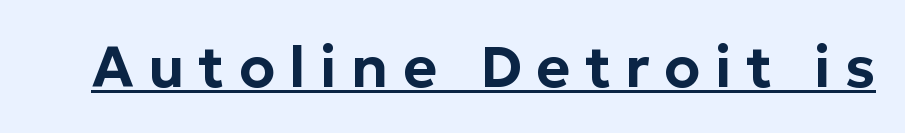
The gaps between neighbouring characters are conspicuously large. Nope, no serifs anywhere on these letters. A typesetter would call this proportional, since set widths differ per character. This is underlined copy, the kind a proofreader might mark for attention.
